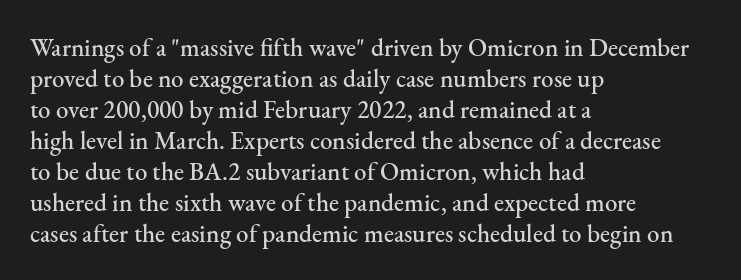
The image shows 25 px text type, upright; set left-aligned, line spacing 1.24x, normal letter spacing, not underlined.
